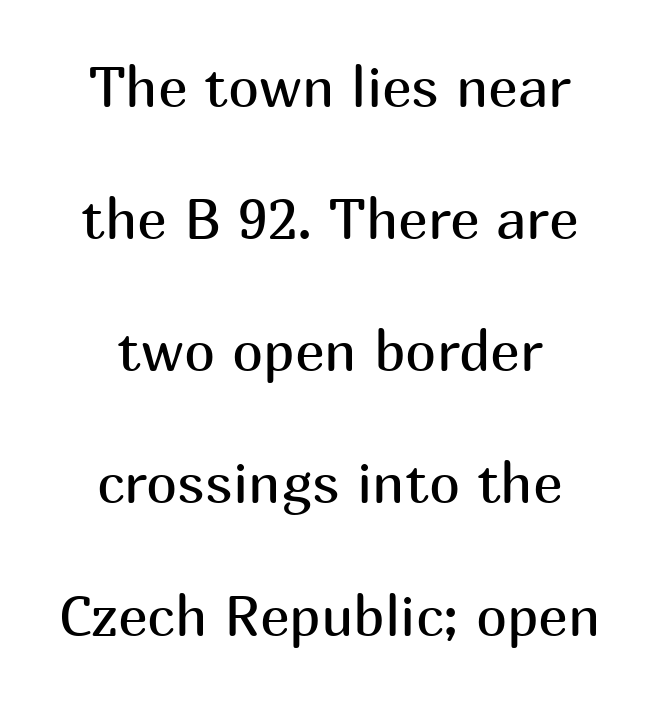
The characters display no serif detailing; their extremities are plain. Lines of text with bare space underneath. Stems here are at most as thick as an everyday book face. Layout note: lines centered. The line texture is even and compact thanks to regular tracking.
